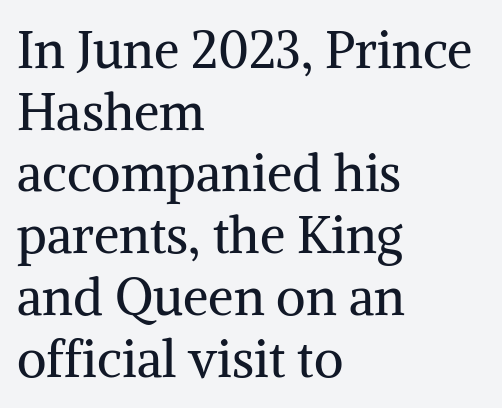
Q: Is the text bold? A: No.
Q: Is the text italic (slanted)? A: No, it is upright.
Q: Is the typeface a serif or a sans-serif typeface? A: Serif.
Q: Is the text underlined? A: No.
Q: How is the paragraph aligned? A: Left-aligned.
Q: Is the spacing between letters normal or unusually wide? A: Normal.
Q: Width (condensed, normal, or wide)? A: Normal.
Q: Stroke contrast? A: Medium.
Q: x-height? A: Medium.
Q: Monospaced? A: No.
